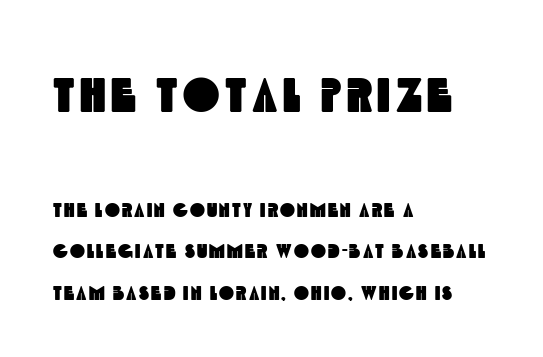
{"serif": "no", "width": "condensed", "x_height": "large", "monospaced": "no", "underline": "no", "align": "left", "line_spacing": "loose", "line_spacing_ratio": 2.06, "larger_block": "first", "size_ratio": 2.45, "glyph_px": 49}
